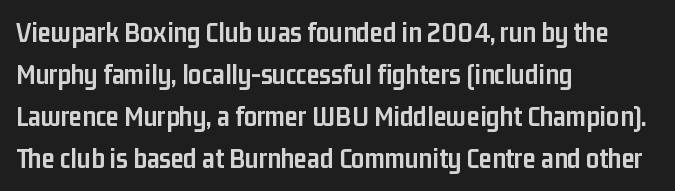
Q: Is the text bold? A: Yes.
Q: Is the text italic (slanted)? A: No, it is upright.
Q: Is the typeface a serif or a sans-serif typeface? A: Sans-serif.
Q: Is the text underlined? A: No.
Q: How is the paragraph aligned? A: Left-aligned.
Q: Is the spacing between letters normal or unusually wide? A: Normal.
Q: Is the spacing between lines tight, normal or loose? A: Normal.
Q: Width (condensed, normal, or wide)? A: Condensed.
Q: Stroke contrast? A: Low.
Q: x-height? A: Medium.
Q: Monospaced? A: No.
